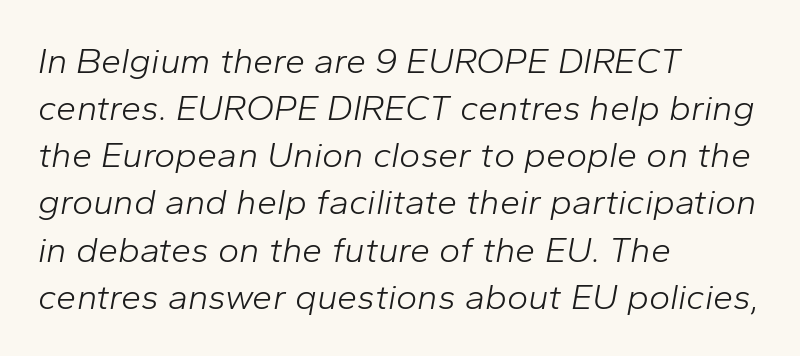
The image shows 36 px light type, italic (leaning right); set left-aligned, normal line spacing (1.31x), normal letter spacing, not underlined; low stroke contrast and a medium x-height.
